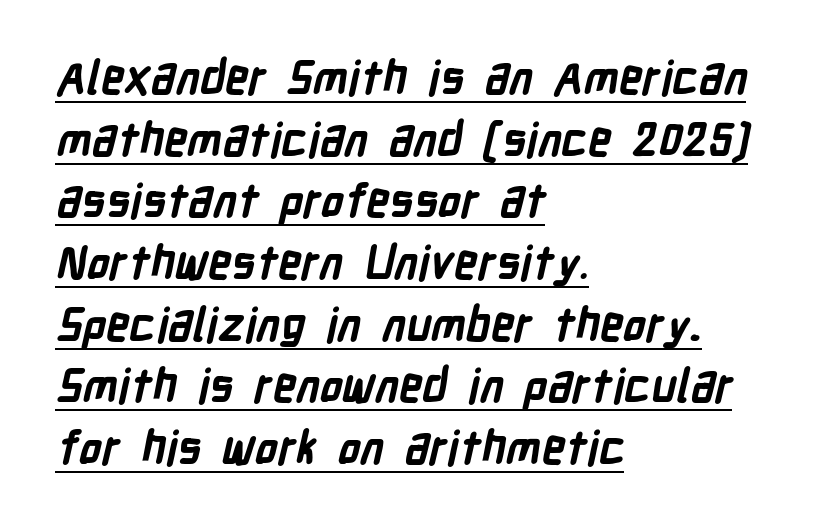
{"serif": "no", "bold": "yes", "weight": "bold", "width": "condensed", "stroke_contrast": "low", "x_height": "medium", "monospaced": "no", "underline": "yes", "align": "left", "line_spacing": "normal", "line_spacing_ratio": 1.34, "letter_spacing": "normal", "letter_spacing_em": 0.0, "glyph_px": 46}
